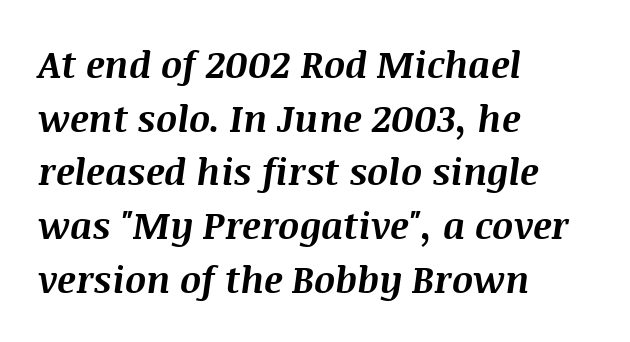
{"italic": "yes", "lean": "right", "slant_degrees": 8, "bold": "yes", "weight": "bold", "width": "normal", "stroke_contrast": "medium", "x_height": "large", "monospaced": "no", "underline": "no", "align": "left", "line_spacing": "normal", "line_spacing_ratio": 1.45, "letter_spacing": "normal", "letter_spacing_em": 0.0, "glyph_px": 37}
